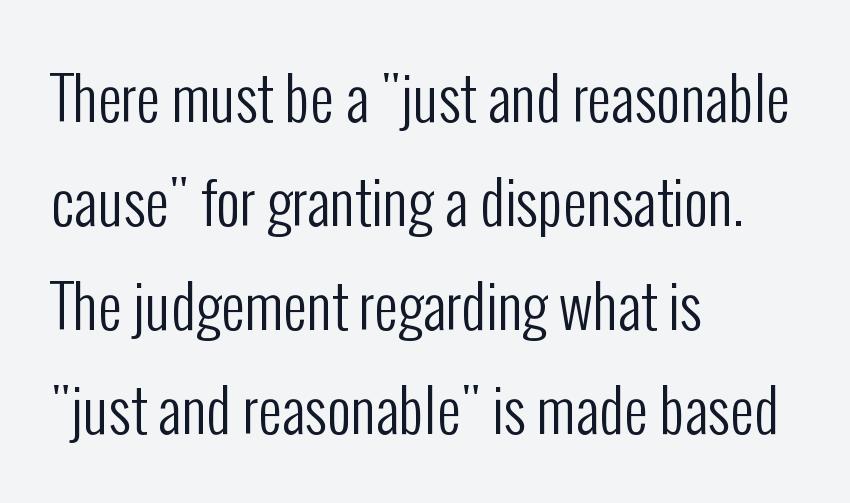
The image shows 59 px regular-weight, condensed sans-serif type, upright; set left-aligned, line spacing 1.76x, normal letter spacing, not underlined; low stroke contrast and a medium x-height.
